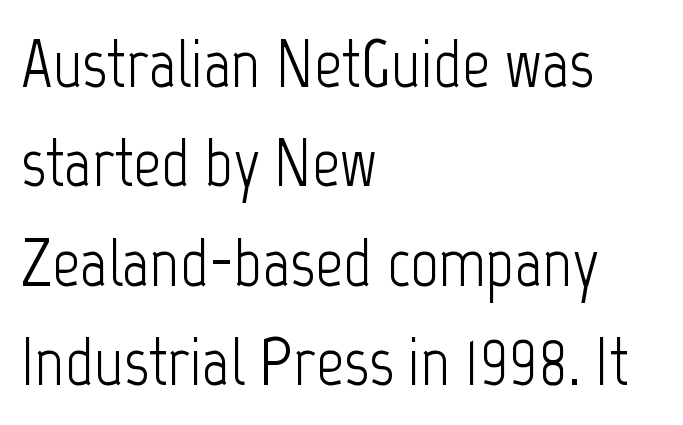
{"serif": "no", "italic": "no", "bold": "no", "weight": "light", "width": "condensed", "stroke_contrast": "low", "x_height": "medium", "monospaced": "no", "underline": "no", "align": "left", "line_spacing": "normal", "line_spacing_ratio": 1.44, "letter_spacing": "normal", "letter_spacing_em": 0.0, "glyph_px": 69}
